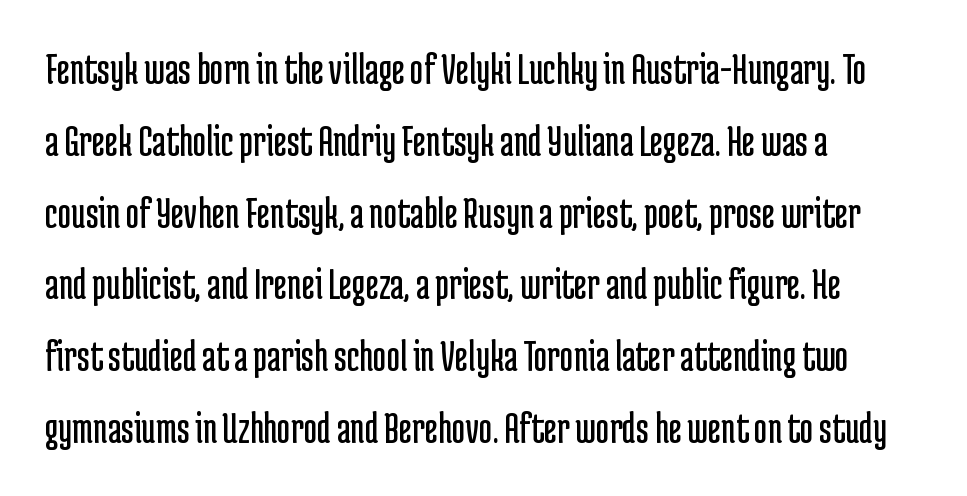
Q: Is the text bold? A: No.
Q: Is the text italic (slanted)? A: No, it is upright.
Q: Is the typeface a serif or a sans-serif typeface? A: Sans-serif.
Q: Is the text underlined? A: No.
Q: How is the paragraph aligned? A: Left-aligned.
Q: Is the spacing between letters normal or unusually wide? A: Normal.
Q: Is the spacing between lines tight, normal or loose? A: Normal.
Q: Width (condensed, normal, or wide)? A: Condensed.
Q: Stroke contrast? A: Low.
Q: x-height? A: Medium.
Q: Monospaced? A: No.
